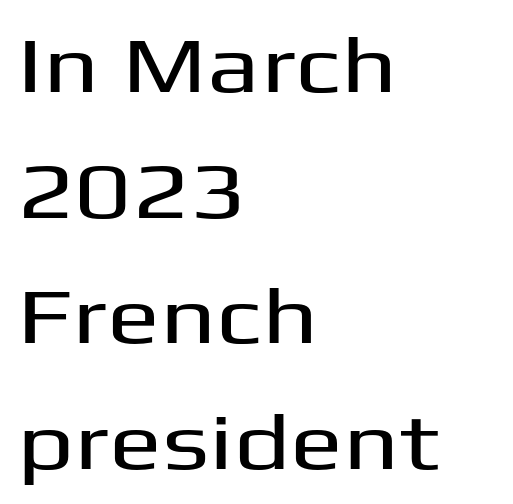
Anything drawn beneath the words? Only blank space. The passage is arranged the way most books set body copy — flush left. Italic? Not at all — the glyphs are vertical. You could not count columns in this text — the font is proportionally spaced. A normal amount of white space separates one row of letters from the next. This rendering leaves character spacing at its baseline value.
